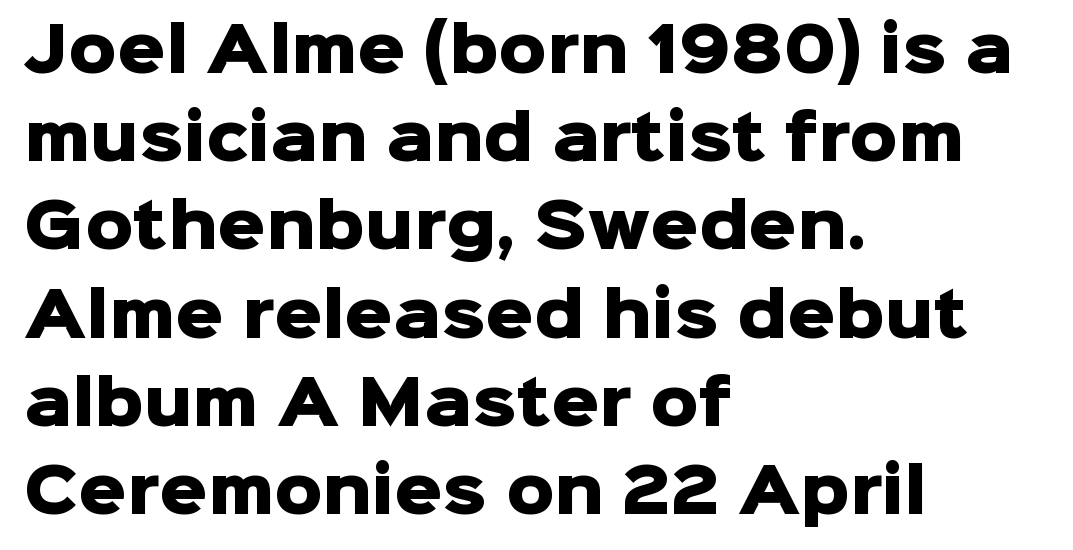
Q: Is the text bold? A: Yes.
Q: Is the text italic (slanted)? A: No, it is upright.
Q: Is the typeface a serif or a sans-serif typeface? A: Sans-serif.
Q: Is the text underlined? A: No.
Q: How is the paragraph aligned? A: Left-aligned.
Q: Is the spacing between letters normal or unusually wide? A: Normal.
Q: Is the spacing between lines tight, normal or loose? A: Normal.
Q: Width (condensed, normal, or wide)? A: Normal.
Q: Stroke contrast? A: Low.
Q: x-height? A: Medium.
Q: Monospaced? A: No.
